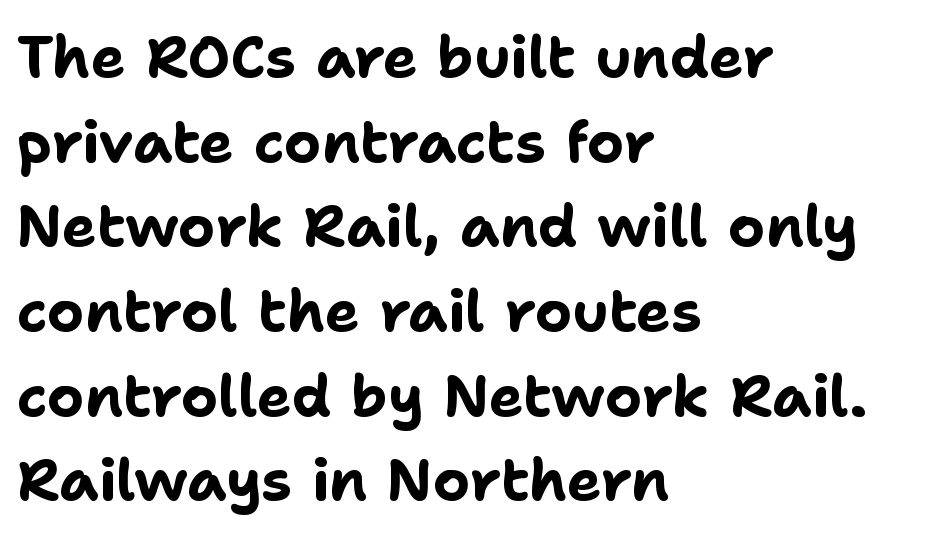
The image shows 58 px bold sans-serif type, upright; set left-aligned, normal line spacing (1.46x), normal letter spacing, not underlined; low stroke contrast and a medium x-height.
